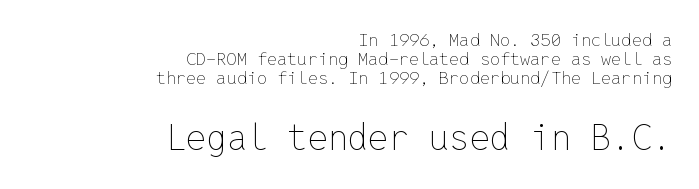
The image shows 36 px thin type, upright, monospaced; set right-aligned, tight line spacing (1.06x), normal letter spacing, not underlined; the second (bottom) block is 2.0x larger; low stroke contrast and a medium x-height.
